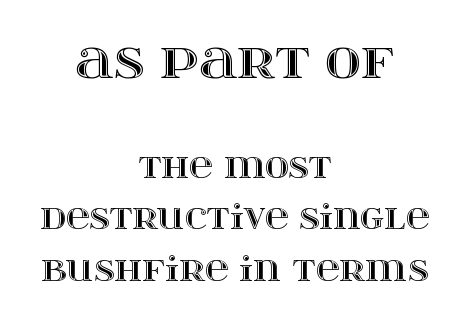
{"italic": "no", "width": "wide", "x_height": "large", "monospaced": "no", "underline": "no", "align": "center", "line_spacing": "normal", "line_spacing_ratio": 1.56, "letter_spacing": "normal", "letter_spacing_em": 0.0, "larger_block": "first", "size_ratio": 1.48, "glyph_px": 49}
